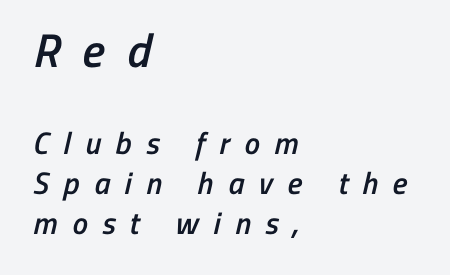
The passage shown has open, widely tracked lettering throughout. You could not count columns in this text — the font is proportionally spaced. Character size in the leading block exceeds that of the trailing block. How heavy is the stroke? Medium-heavy — a semibold, shy of bold. Layout note: lines flush left.
